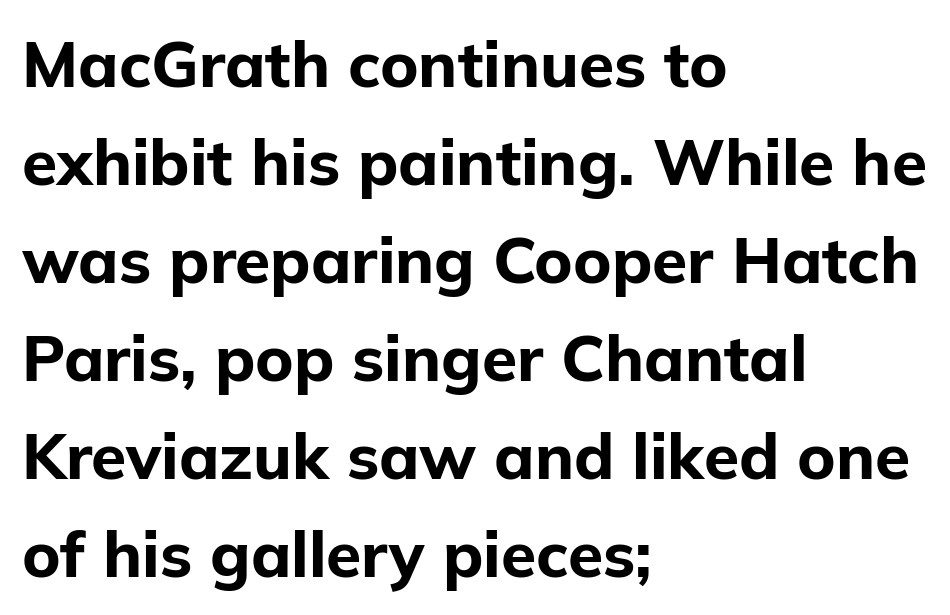
Q: Is the text bold? A: Yes.
Q: Is the text italic (slanted)? A: No, it is upright.
Q: Is the typeface a serif or a sans-serif typeface? A: Sans-serif.
Q: Is the text underlined? A: No.
Q: How is the paragraph aligned? A: Left-aligned.
Q: Is the spacing between letters normal or unusually wide? A: Normal.
Q: Is the spacing between lines tight, normal or loose? A: Normal.
Q: Width (condensed, normal, or wide)? A: Normal.
Q: Stroke contrast? A: Low.
Q: x-height? A: Medium.
Q: Monospaced? A: No.
